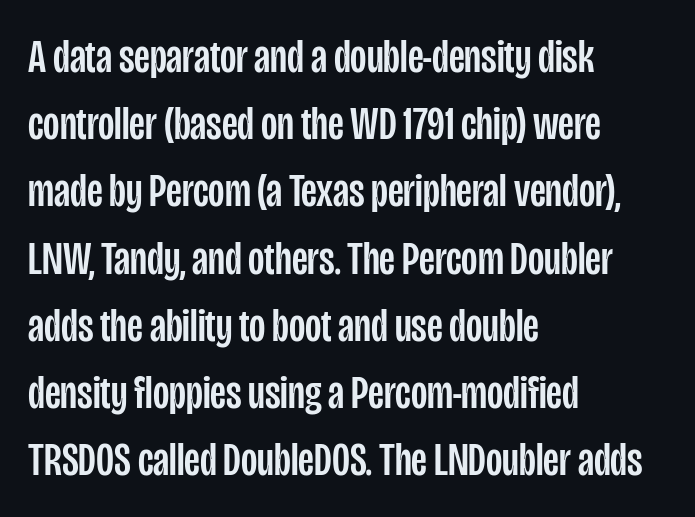
{"serif": "no", "italic": "no", "width": "condensed", "stroke_contrast": "low", "x_height": "large", "monospaced": "no", "underline": "no", "align": "left", "line_spacing": "normal", "line_spacing_ratio": 1.43, "letter_spacing": "normal", "letter_spacing_em": 0.0, "glyph_px": 47}
